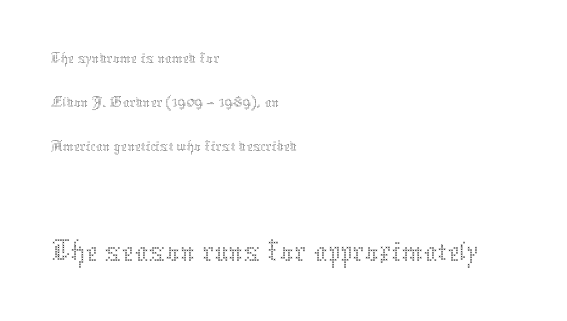
Q: Is the text bold? A: No.
Q: Is the text italic (slanted)? A: No, it is upright.
Q: Is the text underlined? A: No.
Q: How is the paragraph aligned? A: Left-aligned.
Q: Is the spacing between letters normal or unusually wide? A: Normal.
Q: Is the spacing between lines tight, normal or loose? A: Normal.
Q: Which block of text is set in a larger size, the first (top) or the second (bottom)? A: The second (bottom) one.
Q: Width (condensed, normal, or wide)? A: Normal.
Q: Stroke contrast? A: Medium.
Q: x-height? A: Medium.
Q: Monospaced? A: No.
